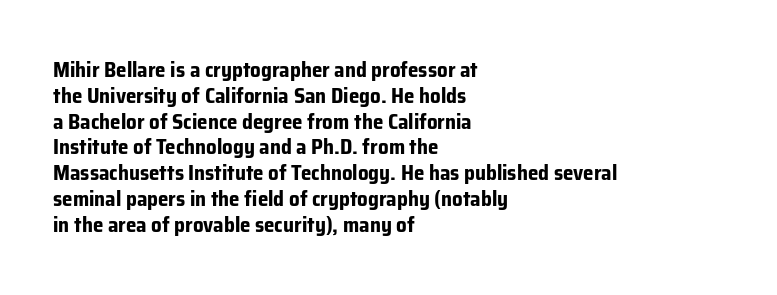
{"italic": "no", "bold": "yes", "underline": "no", "align": "left", "line_spacing_ratio": 1.23, "letter_spacing": "normal", "letter_spacing_em": 0.0, "glyph_px": 21}
